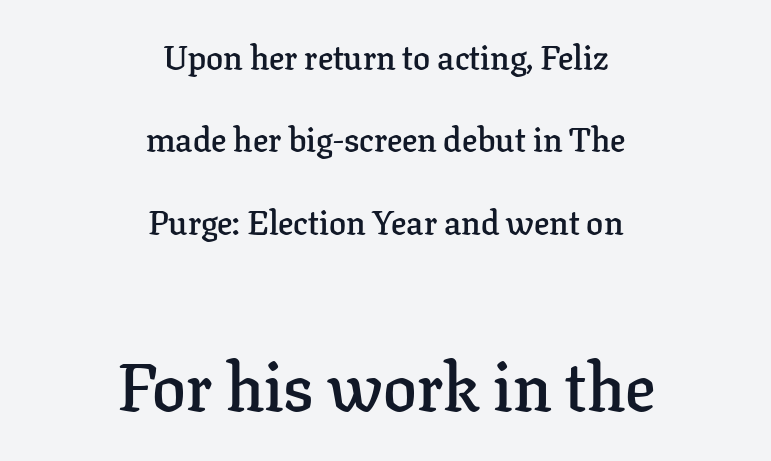
Q: Is the text bold? A: Semi-bold.
Q: Is the text italic (slanted)? A: No, it is upright.
Q: Is the typeface a serif or a sans-serif typeface? A: Serif.
Q: Is the text underlined? A: No.
Q: How is the paragraph aligned? A: Centered.
Q: Is the spacing between letters normal or unusually wide? A: Normal.
Q: Is the spacing between lines tight, normal or loose? A: Loose.
Q: Which block of text is set in a larger size, the first (top) or the second (bottom)? A: The second (bottom) one.
Q: Width (condensed, normal, or wide)? A: Normal.
Q: Stroke contrast? A: Low.
Q: x-height? A: Medium.
Q: Monospaced? A: No.
